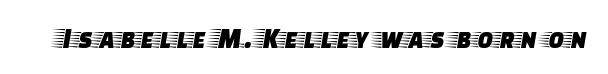
{"serif": "yes", "width": "wide", "stroke_contrast": "low", "x_height": "large", "monospaced": "no", "underline": "no", "letter_spacing": "normal", "letter_spacing_em": 0.0, "glyph_px": 29}
